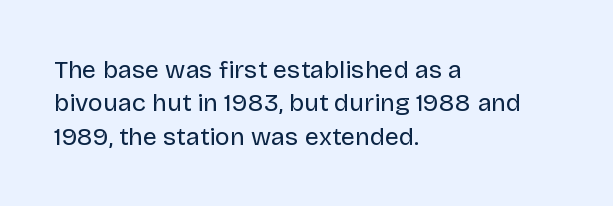
Q: Is the text bold? A: No.
Q: Is the text italic (slanted)? A: No, it is upright.
Q: Is the text underlined? A: No.
Q: How is the paragraph aligned? A: Left-aligned.
Q: Is the spacing between letters normal or unusually wide? A: Normal.
Q: Is the spacing between lines tight, normal or loose? A: Normal.
